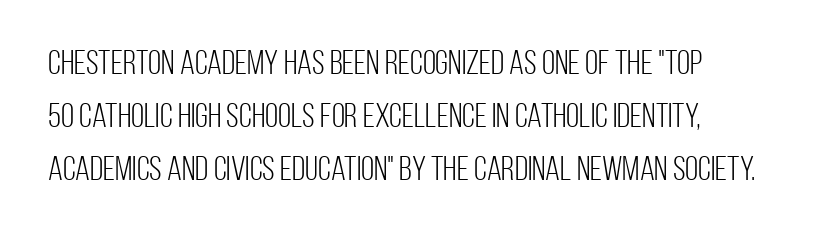
{"serif": "no", "italic": "no", "bold": "no", "weight": "light", "width": "condensed", "stroke_contrast": "low", "x_height": "large", "monospaced": "no", "underline": "no", "line_spacing": "normal", "line_spacing_ratio": 1.56, "letter_spacing": "normal", "letter_spacing_em": 0.0, "glyph_px": 34}
